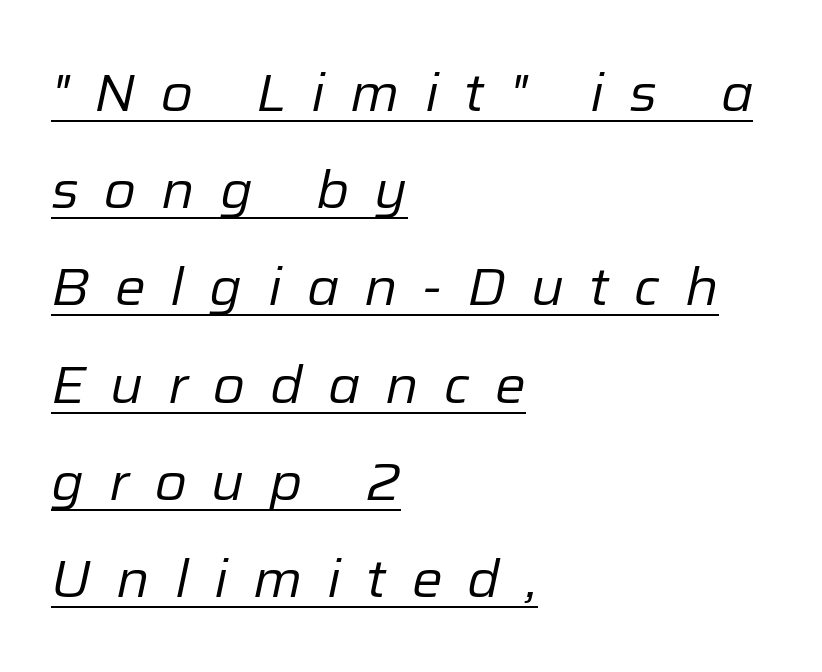
Q: Is the text bold? A: No.
Q: Is the text italic (slanted)? A: Yes, it leans right by about 12 degrees.
Q: Is the text underlined? A: Yes.
Q: How is the paragraph aligned? A: Left-aligned.
Q: Is the spacing between letters normal or unusually wide? A: Unusually wide.
Q: Width (condensed, normal, or wide)? A: Normal.
Q: Stroke contrast? A: Low.
Q: x-height? A: Medium.
Q: Monospaced? A: No.
